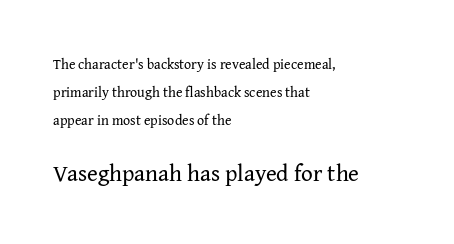
{"italic": "no", "bold": "no", "underline": "no", "align": "left", "line_spacing": "loose", "line_spacing_ratio": 2.0, "letter_spacing": "normal", "letter_spacing_em": 0.0, "larger_block": "second", "size_ratio": 1.64, "glyph_px": 23}
